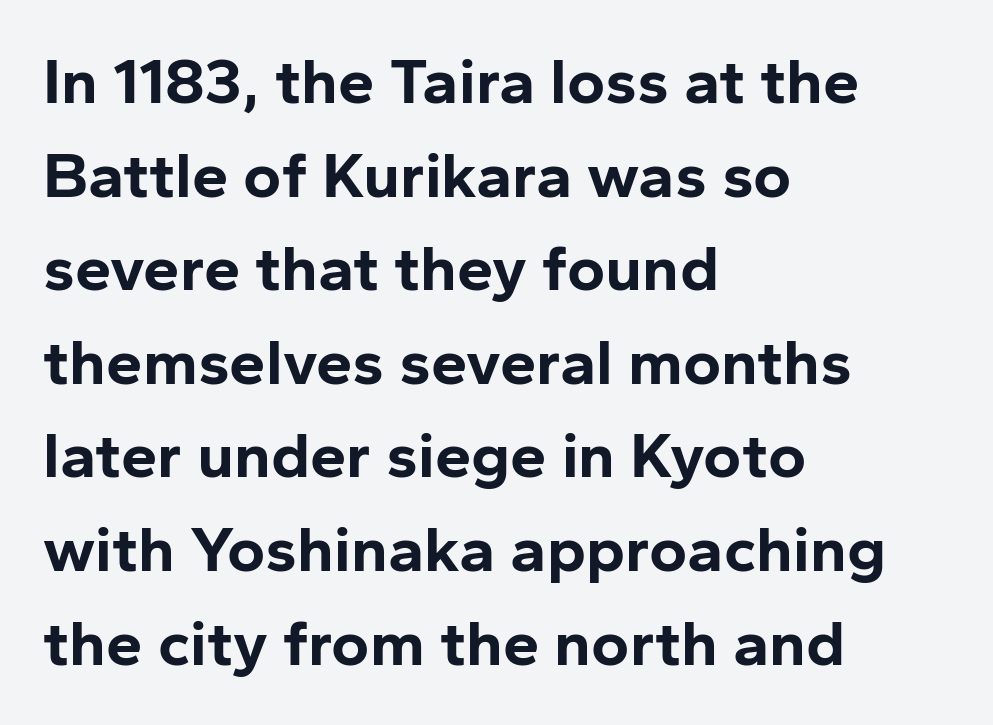
{"serif": "no", "italic": "no", "bold": "yes", "weight": "bold", "width": "normal", "stroke_contrast": "low", "x_height": "medium", "monospaced": "no", "underline": "no", "align": "left", "line_spacing": "normal", "line_spacing_ratio": 1.44, "letter_spacing": "normal", "letter_spacing_em": 0.0, "glyph_px": 65}
